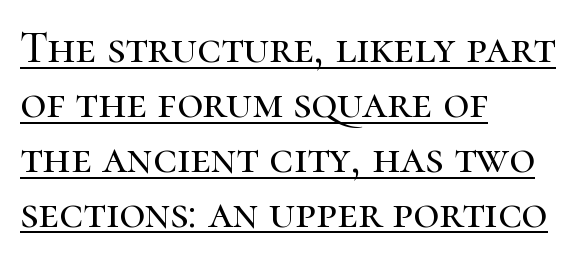
Descenders here cross a horizontal rule under the line. Stroke terminals: seriffed. The face used here is proportionally spaced, like ordinary book or web type. Tracking value appears to be zero — textbook default spacing. The specimen reads as upright at a glance.
